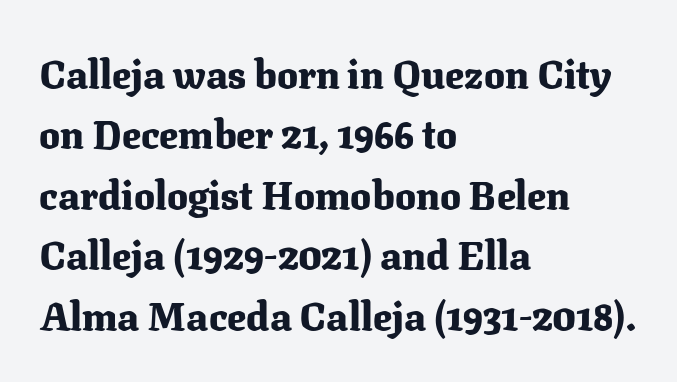
{"serif": "yes", "italic": "no", "bold": "yes", "weight": "heavy", "width": "normal", "stroke_contrast": "medium", "x_height": "medium", "monospaced": "no", "underline": "no", "align": "left", "line_spacing": "normal", "line_spacing_ratio": 1.55, "letter_spacing": "normal", "letter_spacing_em": 0.0, "glyph_px": 39}
